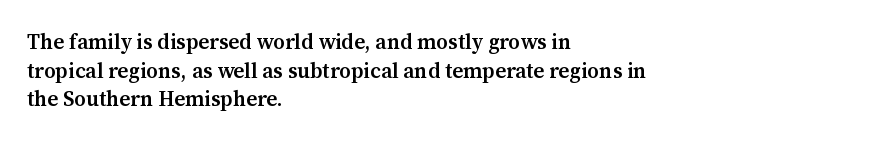
This sample uses an upright cut, with every glyph sitting square on the baseline. Moderately thickened strokes mark this as semibold type. Short note: letters normally spaced. A typesetter would call this leading conventional body-copy spacing. Just letters on the line, the space beneath them empty. Casual observation: everything's shoved over to the left.
